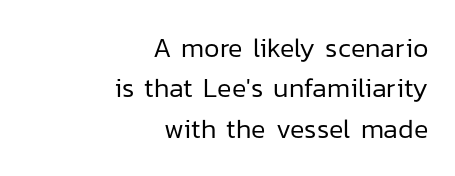
One-word summary of the alignment: right. These lines sit exactly where default settings would place them. A roman cut, with each character standing at attention. The passage shown is not underscored anywhere. Students, note that the glyphs here touch the page at normal intervals.
